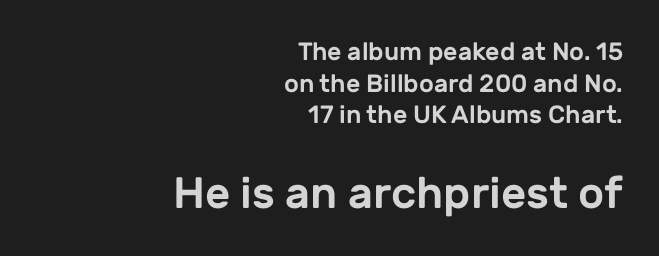
The image shows 44 px sans-serif type, upright; set right-aligned, normal line spacing (1.27x), normal letter spacing, not underlined; the second (bottom) block is 1.76x larger; low stroke contrast and a medium x-height.
